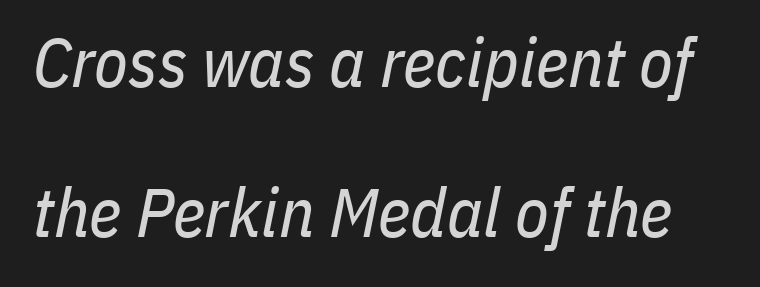
The rendering uses a large line-height, opening up the rows. Descenders are the only things crossing below the line. The whole block is typeset with a tilt. Is this a fixed-width face? No — the glyphs have proportional, varying widths. Letters have the restrained weight of plain body copy at most.
